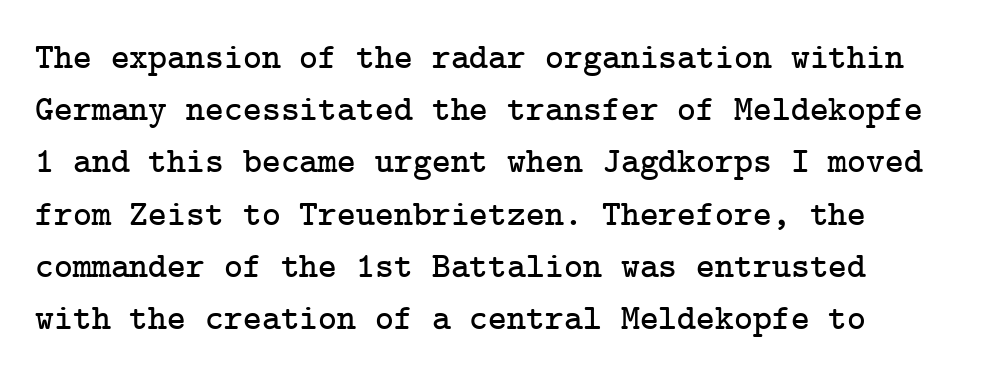
Q: Is the text italic (slanted)? A: No, it is upright.
Q: Is the typeface a serif or a sans-serif typeface? A: Serif.
Q: Is the text underlined? A: No.
Q: How is the paragraph aligned? A: Left-aligned.
Q: Is the spacing between letters normal or unusually wide? A: Normal.
Q: Is the spacing between lines tight, normal or loose? A: Normal.
Q: Width (condensed, normal, or wide)? A: Normal.
Q: Stroke contrast? A: Low.
Q: x-height? A: Medium.
